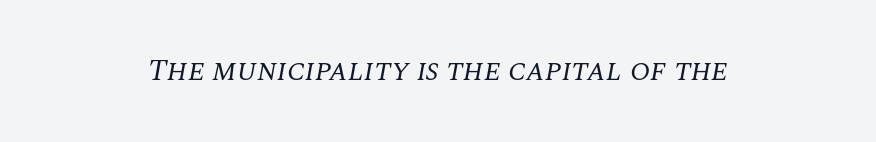
{"serif": "yes", "italic": "yes", "lean": "right", "slant_degrees": 10, "bold": "no", "weight": "regular", "width": "normal", "stroke_contrast": "medium", "x_height": "large", "monospaced": "no", "underline": "no", "align": "center", "letter_spacing": "normal", "letter_spacing_em": 0.0, "glyph_px": 30}
